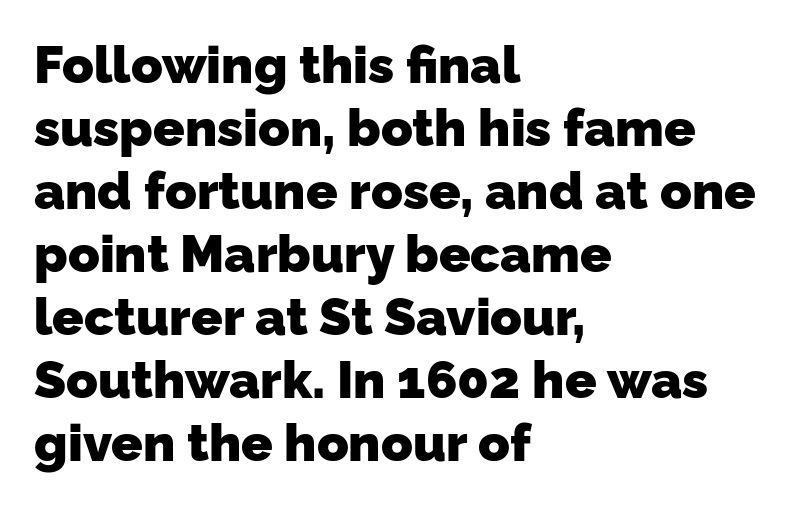
{"serif": "no", "bold": "yes", "weight": "heavy", "width": "normal", "stroke_contrast": "low", "x_height": "medium", "monospaced": "no", "underline": "no", "align": "left", "line_spacing_ratio": 1.21, "letter_spacing": "normal", "letter_spacing_em": 0.0, "glyph_px": 52}
